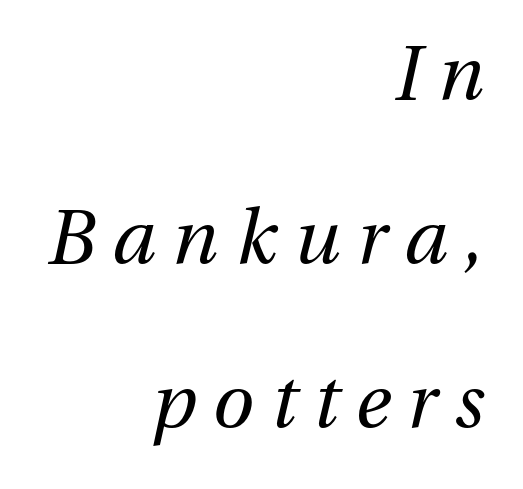
Q: Is the text bold? A: No.
Q: Is the text italic (slanted)? A: Yes, it leans right by about 13 degrees.
Q: Is the text underlined? A: No.
Q: How is the paragraph aligned? A: Right-aligned.
Q: Is the spacing between letters normal or unusually wide? A: Unusually wide.
Q: Is the spacing between lines tight, normal or loose? A: Loose.
Q: Width (condensed, normal, or wide)? A: Normal.
Q: Stroke contrast? A: Medium.
Q: x-height? A: Medium.
Q: Monospaced? A: No.
